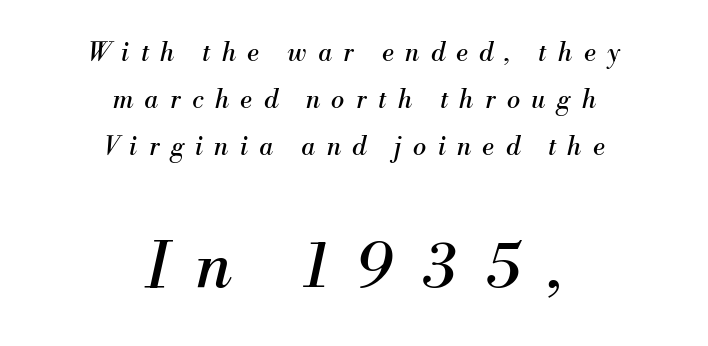
Caption: expanded tracking, letters set apart. Look at the glyph heights: the lower group is clearly the bigger setting. Has an underline been added? It has not. The lines are quadded center.
